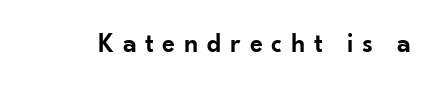
The image shows 27 px text type, upright; set unusually wide letter spacing (+0.32 em), not underlined.
